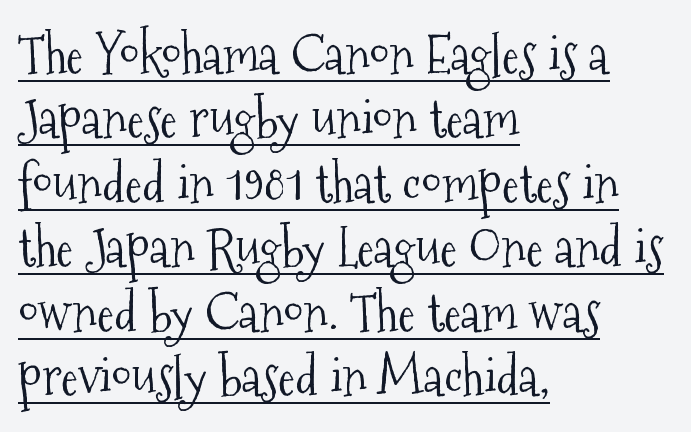
{"serif": "yes", "italic": "no", "bold": "no", "weight": "light", "width": "condensed", "stroke_contrast": "medium", "x_height": "medium", "monospaced": "no", "underline": "yes", "align": "left", "line_spacing_ratio": 1.24, "letter_spacing": "normal", "letter_spacing_em": 0.0, "glyph_px": 52}
